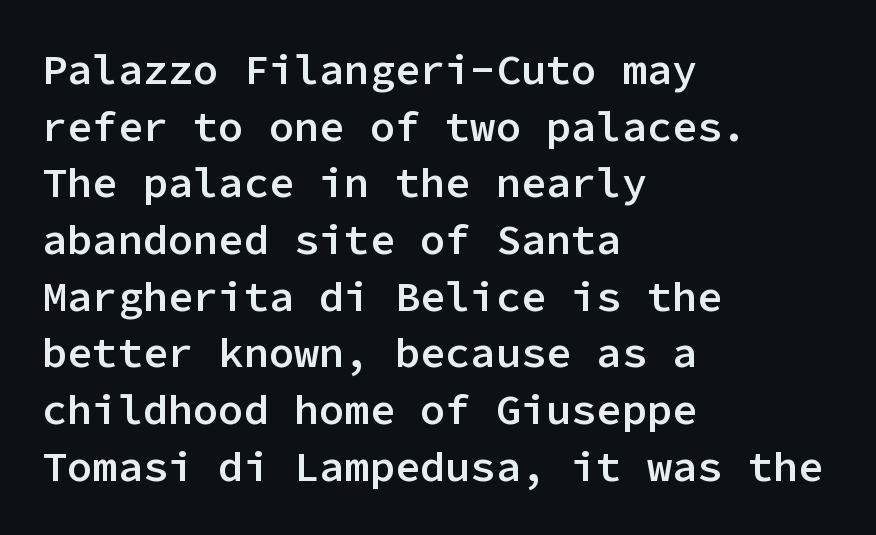
The image shows 42 px semibold sans-serif type, upright, monospaced; set left-aligned, normal line spacing (1.35x), normal letter spacing, not underlined; low stroke contrast and a medium x-height.
